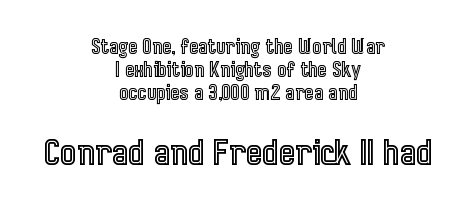
Q: Is the text italic (slanted)? A: No, it is upright.
Q: Is the text underlined? A: No.
Q: How is the paragraph aligned? A: Centered.
Q: Is the spacing between letters normal or unusually wide? A: Normal.
Q: Is the spacing between lines tight, normal or loose? A: Tight.
Q: Which block of text is set in a larger size, the first (top) or the second (bottom)? A: The second (bottom) one.
Q: Width (condensed, normal, or wide)? A: Condensed.
Q: x-height? A: Medium.
Q: Monospaced? A: No.
